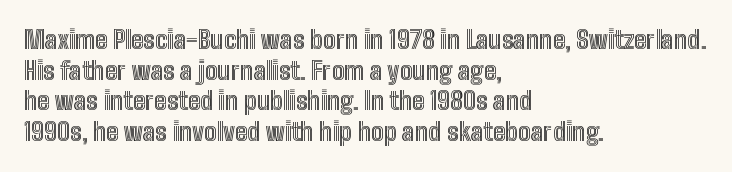
Which margin do the lines hug? The left one — the right edge is uneven. Bare-footed words on every line. Here the glyphs are tracked normally, forming tight word shapes. Does the lettering tilt? It doesn't — this is upright.
